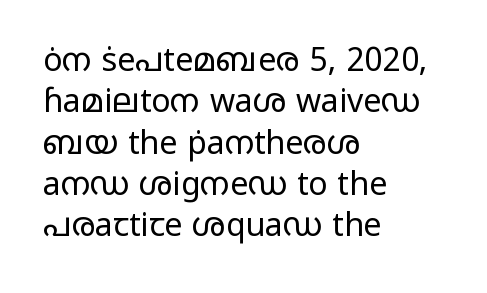
Q: Is the text bold? A: No.
Q: Is the text italic (slanted)? A: No, it is upright.
Q: Is the typeface a serif or a sans-serif typeface? A: Sans-serif.
Q: Is the text underlined? A: No.
Q: How is the paragraph aligned? A: Left-aligned.
Q: Is the spacing between letters normal or unusually wide? A: Normal.
Q: Is the spacing between lines tight, normal or loose? A: Normal.
Q: Width (condensed, normal, or wide)? A: Wide.
Q: Stroke contrast? A: Low.
Q: x-height? A: Medium.
Q: Monospaced? A: No.
